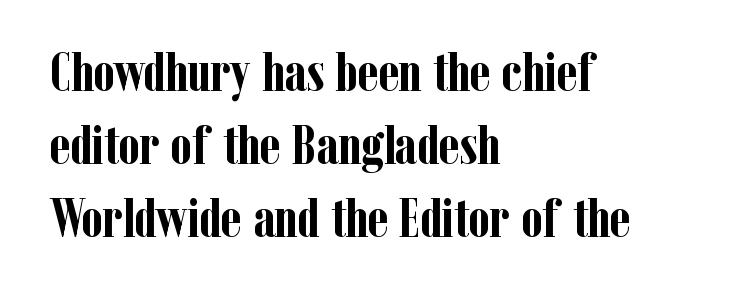
{"serif": "yes", "italic": "no", "bold": "yes", "weight": "semibold", "width": "condensed", "stroke_contrast": "low", "x_height": "medium", "monospaced": "no", "underline": "no", "align": "left", "line_spacing": "normal", "line_spacing_ratio": 1.33, "letter_spacing": "normal", "letter_spacing_em": 0.0, "glyph_px": 55}
